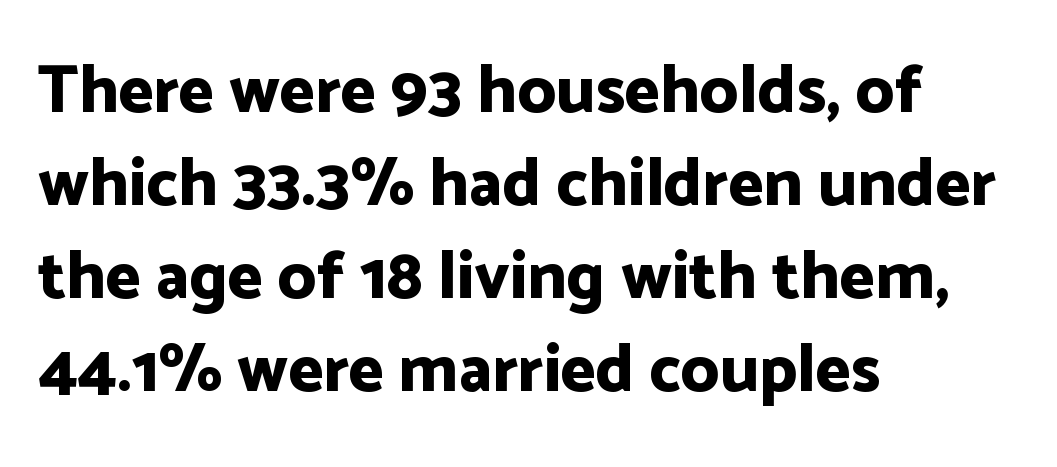
Q: Is the text bold? A: Yes.
Q: Is the text italic (slanted)? A: No, it is upright.
Q: Is the typeface a serif or a sans-serif typeface? A: Sans-serif.
Q: Is the text underlined? A: No.
Q: How is the paragraph aligned? A: Left-aligned.
Q: Is the spacing between letters normal or unusually wide? A: Normal.
Q: Is the spacing between lines tight, normal or loose? A: Normal.
Q: Width (condensed, normal, or wide)? A: Normal.
Q: Stroke contrast? A: Low.
Q: x-height? A: Medium.
Q: Monospaced? A: No.
